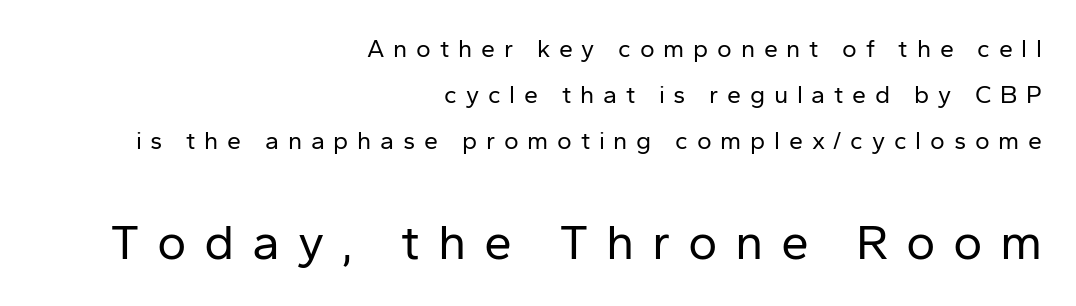
The image shows 50 px regular-weight sans-serif type, upright; set right-aligned, line spacing 1.85x, unusually wide letter spacing (+0.35 em), not underlined; the second (bottom) block is 2.0x larger; low stroke contrast and a medium x-height.
